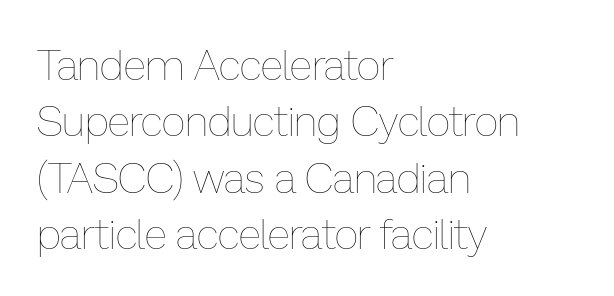
Q: Is the text bold? A: No.
Q: Is the text italic (slanted)? A: No, it is upright.
Q: Is the text underlined? A: No.
Q: How is the paragraph aligned? A: Left-aligned.
Q: Is the spacing between letters normal or unusually wide? A: Normal.
Q: Is the spacing between lines tight, normal or loose? A: Normal.
Q: Width (condensed, normal, or wide)? A: Normal.
Q: Stroke contrast? A: Low.
Q: x-height? A: Medium.
Q: Monospaced? A: No.
